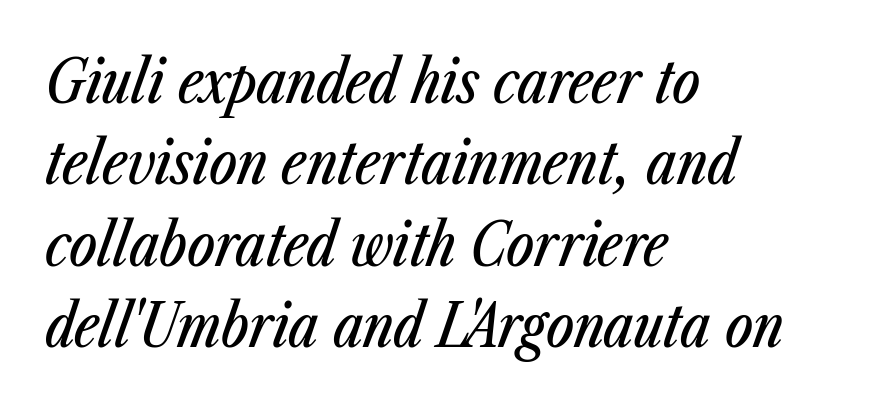
{"italic": "yes", "lean": "right", "slant_degrees": 23, "width": "condensed", "stroke_contrast": "low", "x_height": "medium", "monospaced": "no", "underline": "no", "align": "left", "line_spacing": "normal", "line_spacing_ratio": 1.38, "letter_spacing": "normal", "letter_spacing_em": 0.0, "glyph_px": 59}
